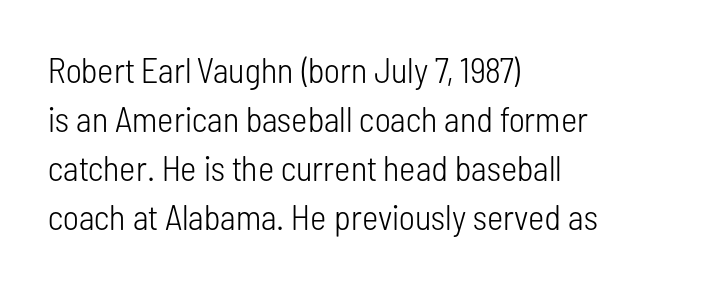
Q: Is the text bold? A: No.
Q: Is the text italic (slanted)? A: No, it is upright.
Q: Is the typeface a serif or a sans-serif typeface? A: Sans-serif.
Q: Is the text underlined? A: No.
Q: How is the paragraph aligned? A: Left-aligned.
Q: Is the spacing between letters normal or unusually wide? A: Normal.
Q: Is the spacing between lines tight, normal or loose? A: Normal.
Q: Width (condensed, normal, or wide)? A: Condensed.
Q: Stroke contrast? A: Low.
Q: x-height? A: Medium.
Q: Monospaced? A: No.
